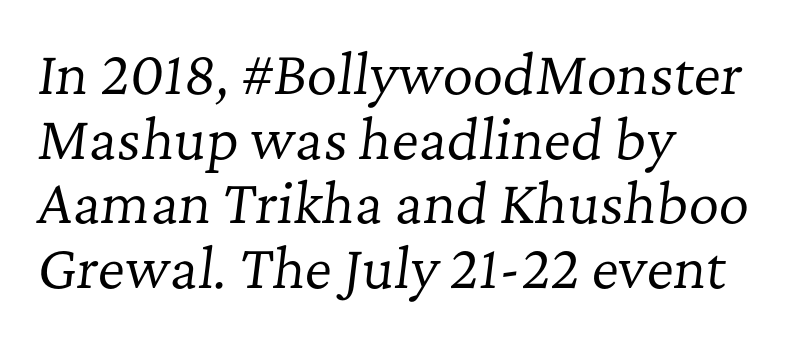
Nobody drew a line under any word here. Classification — serif. Each word holds together tightly as a unit, with standard inter-letter gaps. These lines are set flush left with a ragged right edge.
